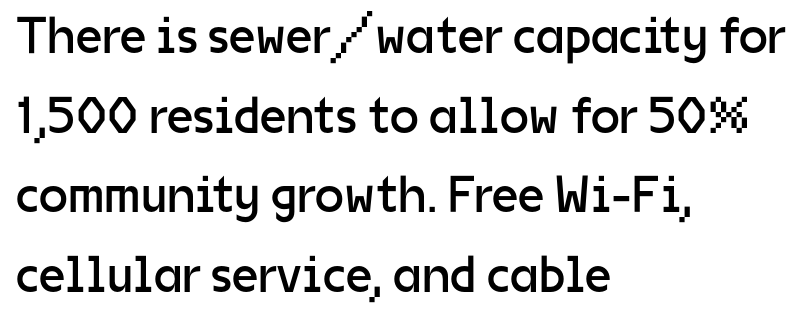
{"serif": "no", "italic": "no", "bold": "no", "weight": "regular", "width": "normal", "stroke_contrast": "low", "x_height": "medium", "monospaced": "no", "underline": "no", "align": "left", "line_spacing": "normal", "line_spacing_ratio": 1.53, "letter_spacing": "normal", "letter_spacing_em": 0.0, "glyph_px": 52}
